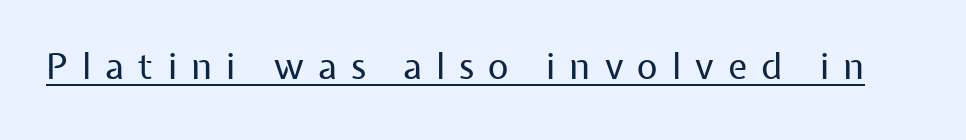
Q: Is the text bold? A: No.
Q: Is the text italic (slanted)? A: No, it is upright.
Q: Is the typeface a serif or a sans-serif typeface? A: Sans-serif.
Q: Is the text underlined? A: Yes.
Q: Is the spacing between letters normal or unusually wide? A: Unusually wide.
Q: Width (condensed, normal, or wide)? A: Normal.
Q: Stroke contrast? A: Low.
Q: x-height? A: Medium.
Q: Monospaced? A: No.
